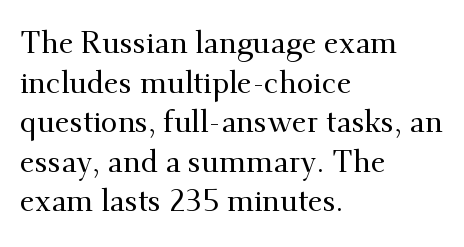
Q: Is the text italic (slanted)? A: No, it is upright.
Q: Is the typeface a serif or a sans-serif typeface? A: Serif.
Q: Is the text underlined? A: No.
Q: How is the paragraph aligned? A: Left-aligned.
Q: Is the spacing between letters normal or unusually wide? A: Normal.
Q: Is the spacing between lines tight, normal or loose? A: Normal.
Q: Width (condensed, normal, or wide)? A: Normal.
Q: Stroke contrast? A: Medium.
Q: x-height? A: Small.
Q: Monospaced? A: No.
